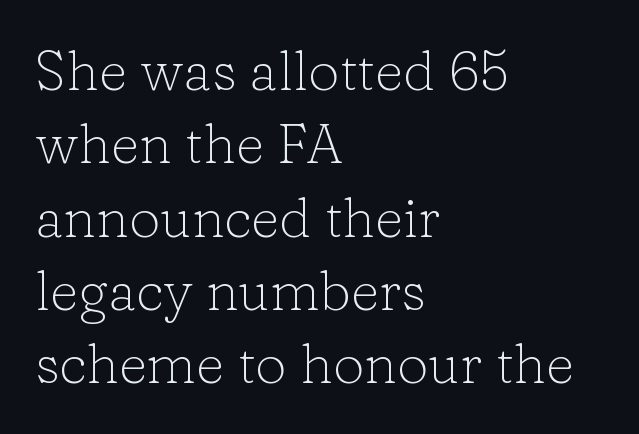
Think of a printed novel: that variable character pitch is what you see here. Old-style or modern, the face here clearly has serifs. Compared with typical paragraphs, the rows here are spaced about the same. Lines of text with bare space underneath.
